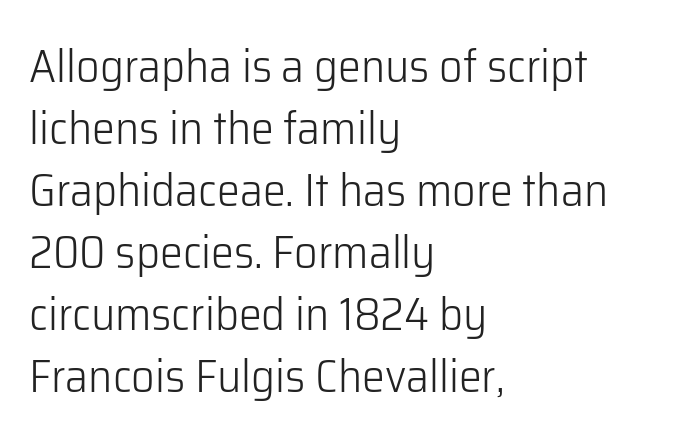
The image shows 46 px light sans-serif type, upright; set left-aligned, normal line spacing (1.35x), normal letter spacing, not underlined; low stroke contrast and a medium x-height.
